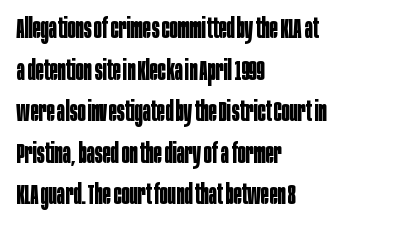
Q: Is the text bold? A: Yes.
Q: Is the text italic (slanted)? A: No, it is upright.
Q: Is the text underlined? A: No.
Q: How is the paragraph aligned? A: Left-aligned.
Q: Is the spacing between letters normal or unusually wide? A: Normal.
Q: Is the spacing between lines tight, normal or loose? A: Normal.
